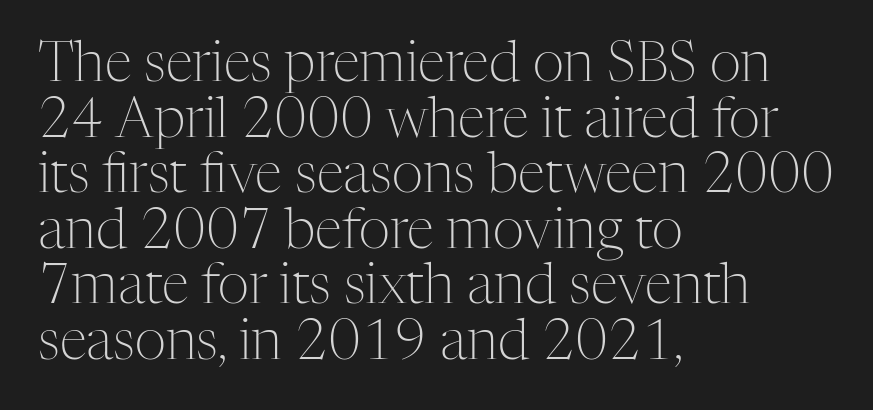
Q: Is the text bold? A: No.
Q: Is the text italic (slanted)? A: No, it is upright.
Q: Is the typeface a serif or a sans-serif typeface? A: Serif.
Q: Is the text underlined? A: No.
Q: How is the paragraph aligned? A: Left-aligned.
Q: Is the spacing between letters normal or unusually wide? A: Normal.
Q: Is the spacing between lines tight, normal or loose? A: Tight.
Q: Width (condensed, normal, or wide)? A: Normal.
Q: Stroke contrast? A: Medium.
Q: x-height? A: Medium.
Q: Monospaced? A: No.
